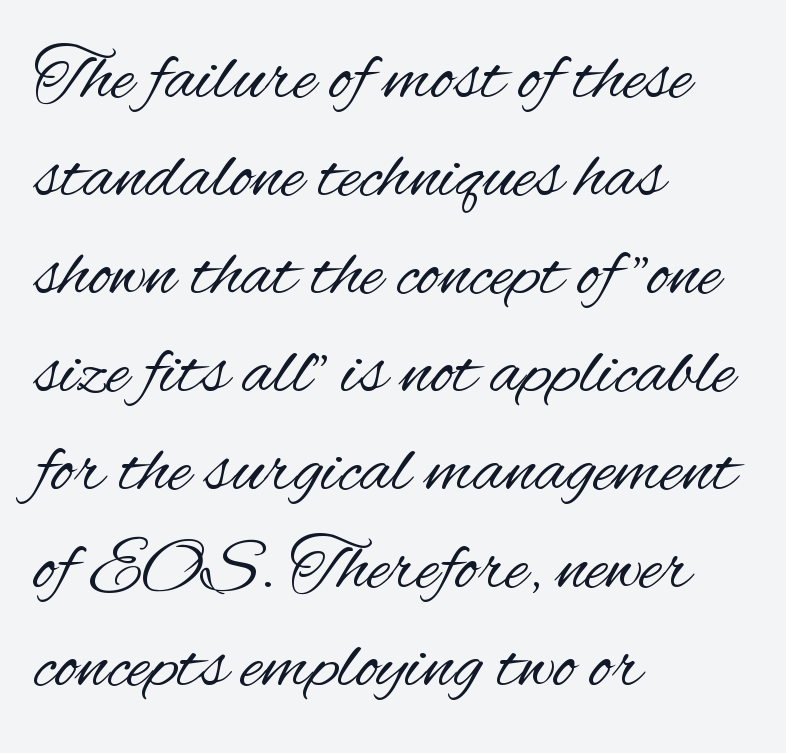
{"serif": "no", "bold": "no", "weight": "regular", "width": "condensed", "stroke_contrast": "medium", "x_height": "small", "monospaced": "no", "underline": "no", "align": "left", "line_spacing": "normal", "line_spacing_ratio": 1.29, "letter_spacing": "normal", "letter_spacing_em": 0.0, "glyph_px": 76}
